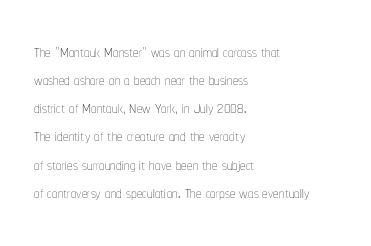
The image shows 22 px text type, upright; set left-aligned, normal line spacing (1.28x), normal letter spacing, not underlined.
